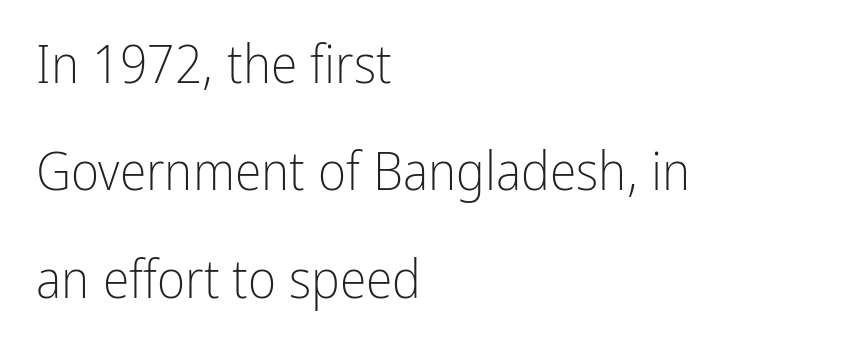
{"serif": "no", "italic": "no", "bold": "no", "weight": "light", "width": "condensed", "stroke_contrast": "low", "x_height": "medium", "monospaced": "no", "underline": "no", "align": "left", "line_spacing": "loose", "line_spacing_ratio": 1.99, "letter_spacing": "normal", "letter_spacing_em": 0.0, "glyph_px": 54}
